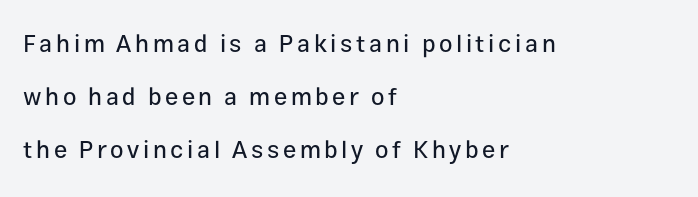
The lettering holds an erect, upright posture throughout. The space directly below the letters is spotless. These lines are set flush left with a ragged right edge. The lines are spread far apart with generous leading.
